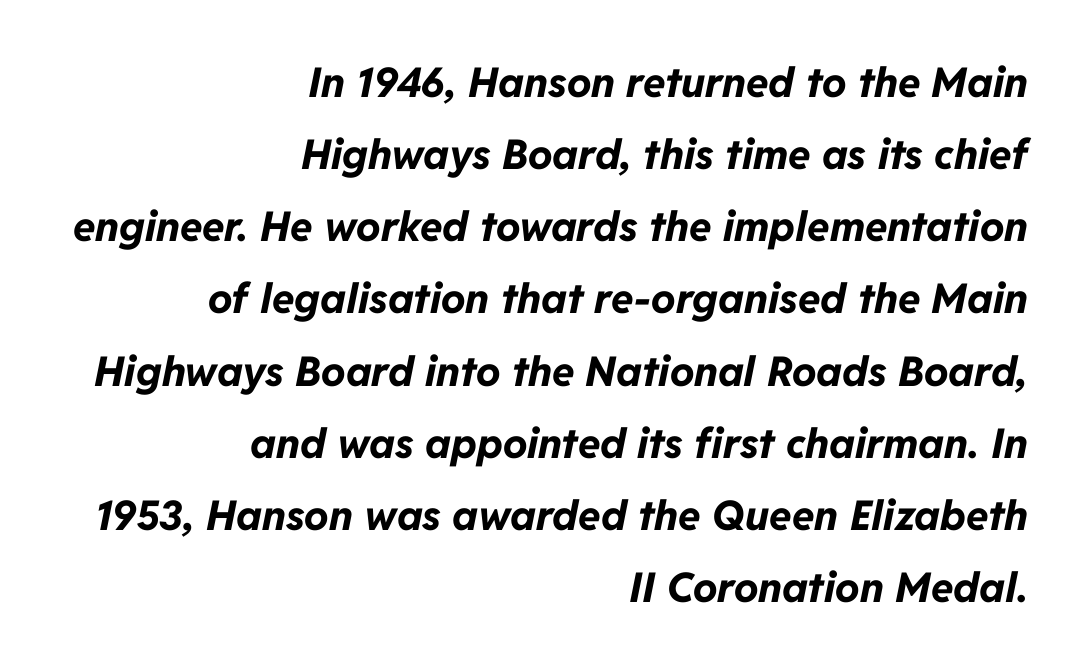
Summary of weight: heavy, a full bold. Visually the block forms a straight wall on the right and a jagged coastline on the left. The face used here is rendered with its standard letterfit. The specimen omits any rule beneath the text block's lines.
